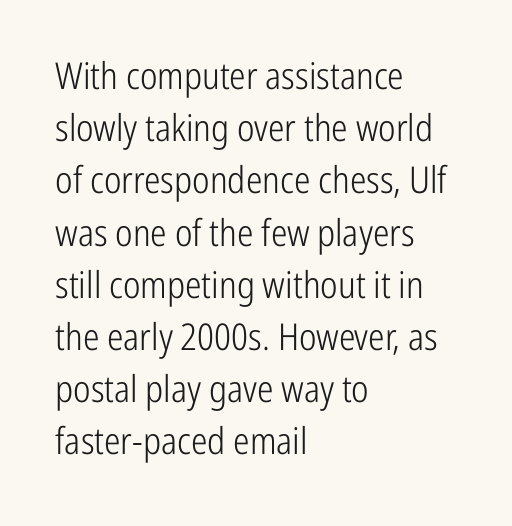
Does the leading feel generous? No, just average. Underlining? Definitely not there. Nothing heavy about these letters — not bold at all. Short note: letters normally spaced. The font family rendered here belongs to the sans-serif group. The type sits square on the baseline with zero lean.
